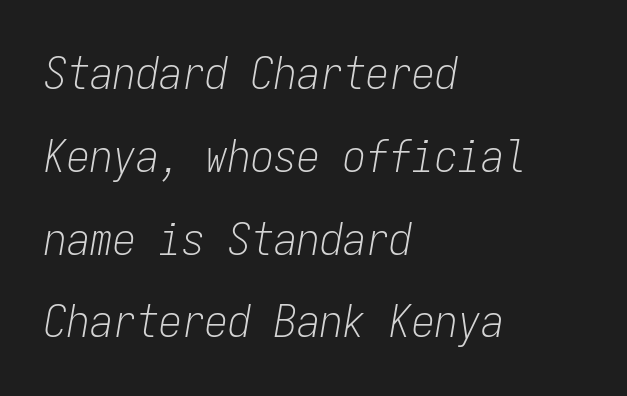
Q: Is the text bold? A: No.
Q: Is the text italic (slanted)? A: Yes, it leans right by about 9 degrees.
Q: Is the text underlined? A: No.
Q: How is the paragraph aligned? A: Left-aligned.
Q: Is the spacing between letters normal or unusually wide? A: Normal.
Q: Width (condensed, normal, or wide)? A: Condensed.
Q: Stroke contrast? A: Low.
Q: x-height? A: Medium.
Q: Monospaced? A: Yes.
